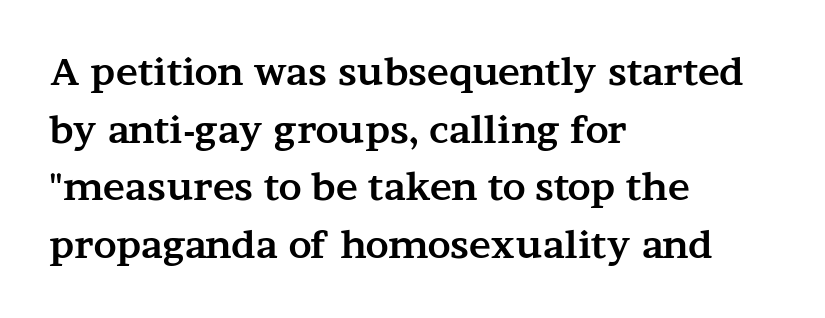
The image shows 37 px bold, wide serif type, upright; set left-aligned, normal line spacing (1.56x), normal letter spacing, not underlined; medium stroke contrast and a medium x-height.
